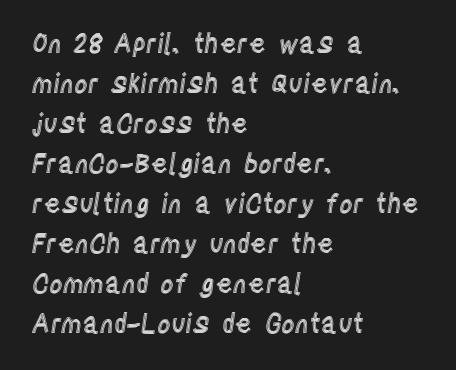
The image shows 26 px text type; set left-aligned, normal line spacing (1.54x), normal letter spacing, not underlined.
